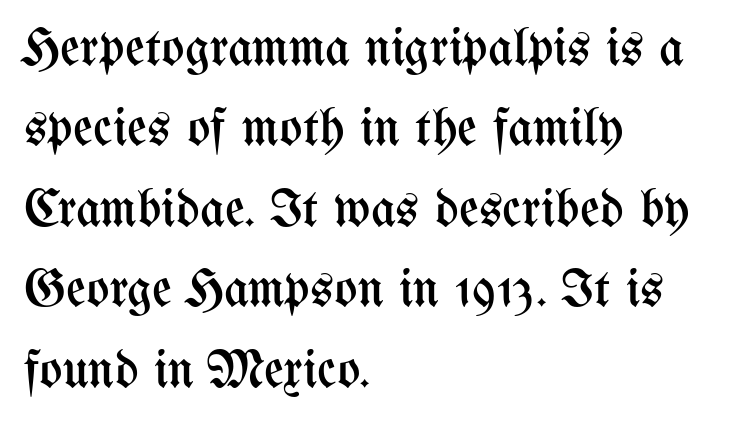
Do the letters lean? They stand straight. Do the characters align in a grid? No, the font is proportional. Summary of weight: not heavy and not bold. Leftover space on each line is placed entirely after the last word.
